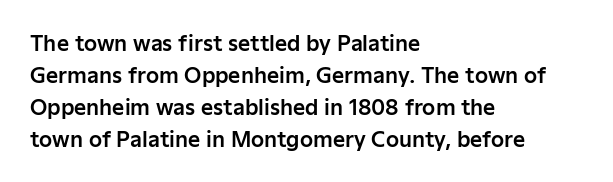
{"italic": "no", "underline": "no", "align": "left", "line_spacing": "normal", "line_spacing_ratio": 1.52, "letter_spacing": "normal", "letter_spacing_em": 0.0, "glyph_px": 21}
